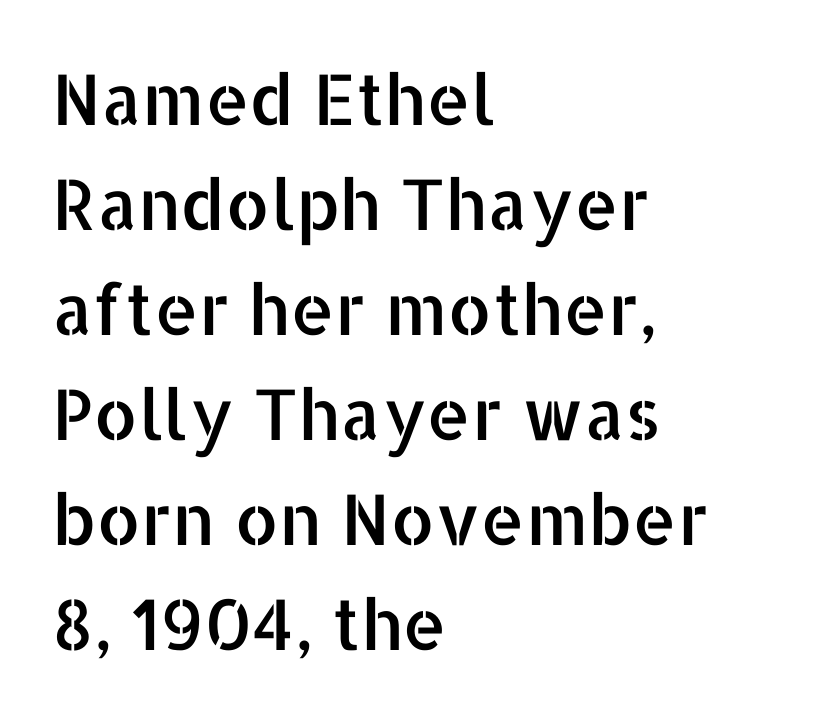
The image shows 70 px sans-serif type, upright; set left-aligned, normal line spacing (1.5x), normal letter spacing, not underlined; low stroke contrast and a medium x-height.
